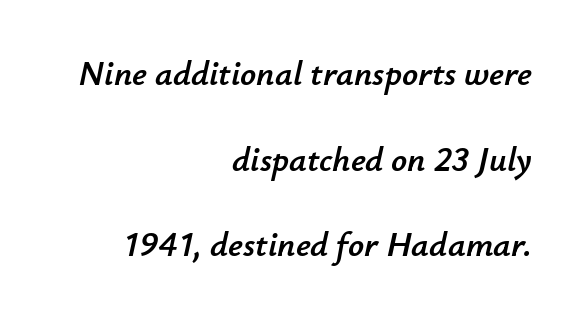
Q: Is the text italic (slanted)? A: Yes, it leans right by about 12 degrees.
Q: Is the text underlined? A: No.
Q: How is the paragraph aligned? A: Right-aligned.
Q: Is the spacing between letters normal or unusually wide? A: Normal.
Q: Is the spacing between lines tight, normal or loose? A: Loose.
Q: Width (condensed, normal, or wide)? A: Normal.
Q: Stroke contrast? A: Low.
Q: x-height? A: Small.
Q: Monospaced? A: No.
